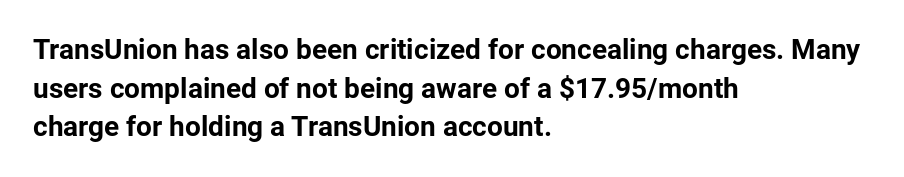
{"serif": "no", "italic": "no", "bold": "yes", "weight": "bold", "width": "normal", "stroke_contrast": "low", "x_height": "medium", "monospaced": "no", "underline": "no", "align": "left", "line_spacing": "normal", "line_spacing_ratio": 1.38, "letter_spacing": "normal", "letter_spacing_em": 0.0, "glyph_px": 28}
